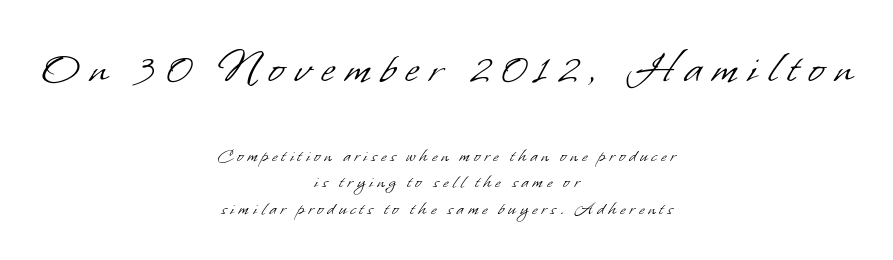
Notice how the passage keeps no hard edge, just a central spine. Reading down the column, the eye jumps a familiar distance to each next line. Letter spacing: wide. The letters look calm and open, with moderate or lighter stems. The passage shown is typed in a proportional face where columns would drift. Does the type have serifs? No, each stem ends abruptly.
